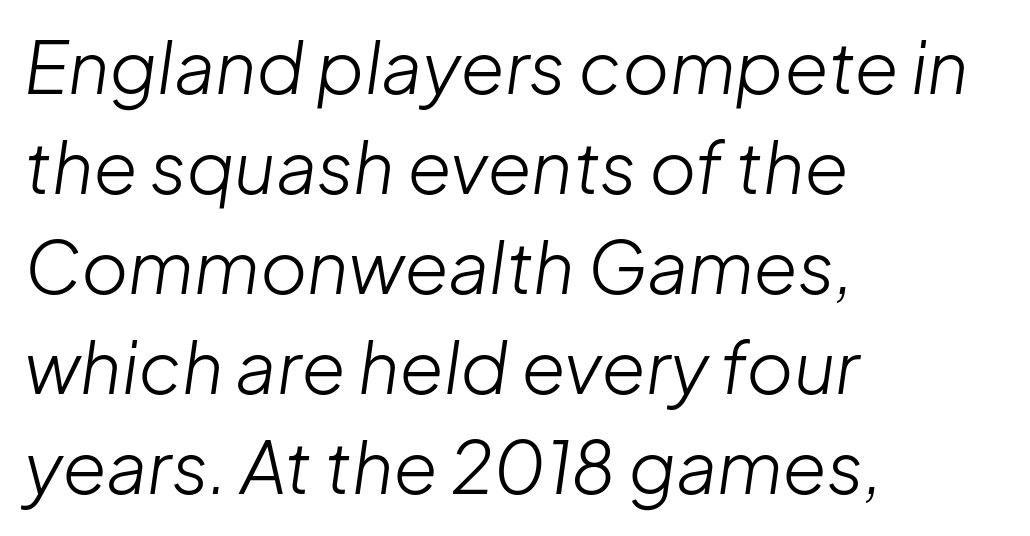
Q: Is the text bold? A: No.
Q: Is the text italic (slanted)? A: Yes, it leans right by about 8 degrees.
Q: Is the text underlined? A: No.
Q: How is the paragraph aligned? A: Left-aligned.
Q: Is the spacing between letters normal or unusually wide? A: Normal.
Q: Is the spacing between lines tight, normal or loose? A: Normal.
Q: Width (condensed, normal, or wide)? A: Normal.
Q: Stroke contrast? A: Low.
Q: x-height? A: Medium.
Q: Monospaced? A: No.
